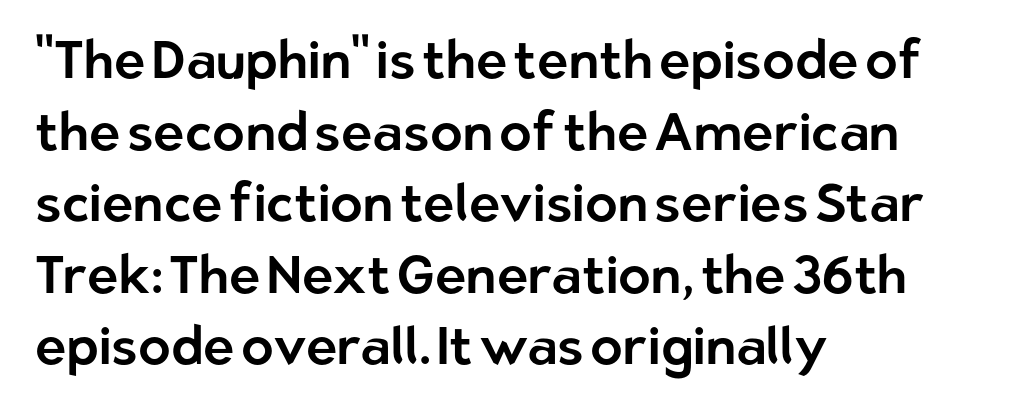
{"serif": "no", "italic": "no", "width": "normal", "stroke_contrast": "low", "x_height": "medium", "monospaced": "no", "underline": "no", "align": "left", "line_spacing": "normal", "line_spacing_ratio": 1.35, "letter_spacing": "normal", "letter_spacing_em": 0.0, "glyph_px": 53}
